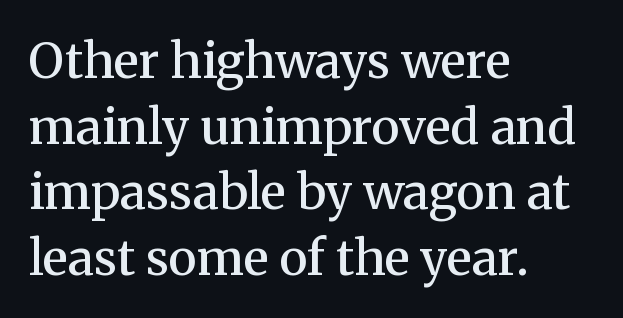
Q: Is the text bold? A: Semi-bold.
Q: Is the text italic (slanted)? A: No, it is upright.
Q: Is the typeface a serif or a sans-serif typeface? A: Serif.
Q: Is the text underlined? A: No.
Q: How is the paragraph aligned? A: Left-aligned.
Q: Is the spacing between letters normal or unusually wide? A: Normal.
Q: Is the spacing between lines tight, normal or loose? A: Normal.
Q: Width (condensed, normal, or wide)? A: Normal.
Q: Stroke contrast? A: Medium.
Q: x-height? A: Medium.
Q: Monospaced? A: No.
